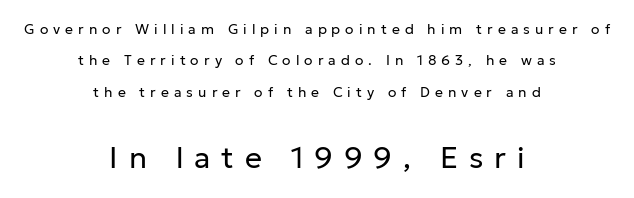
Q: Is the text bold? A: No.
Q: Is the text italic (slanted)? A: No, it is upright.
Q: Is the typeface a serif or a sans-serif typeface? A: Sans-serif.
Q: Is the text underlined? A: No.
Q: How is the paragraph aligned? A: Centered.
Q: Is the spacing between letters normal or unusually wide? A: Unusually wide.
Q: Is the spacing between lines tight, normal or loose? A: Loose.
Q: Which block of text is set in a larger size, the first (top) or the second (bottom)? A: The second (bottom) one.
Q: Width (condensed, normal, or wide)? A: Normal.
Q: Stroke contrast? A: Low.
Q: x-height? A: Medium.
Q: Monospaced? A: No.
